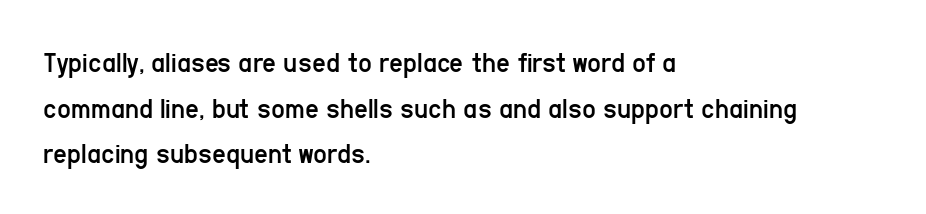
A clean baseline with only descenders dipping below it. This sample has the flowing, uneven cadence of proportional lettering. Note: no serifs on the glyphs. If you drew a ruler down the left edge, every line would touch it. Weight: regular or lighter. Letter spacing: default.
